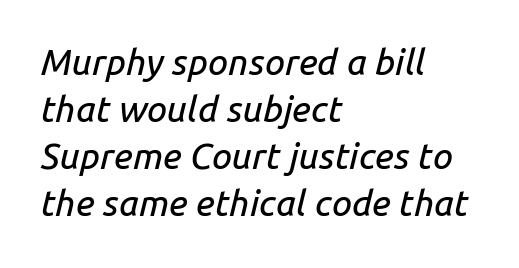
The image shows 36 px text type, italic (leaning right); set left-aligned, normal line spacing (1.31x), normal letter spacing, not underlined; low stroke contrast and a medium x-height.
